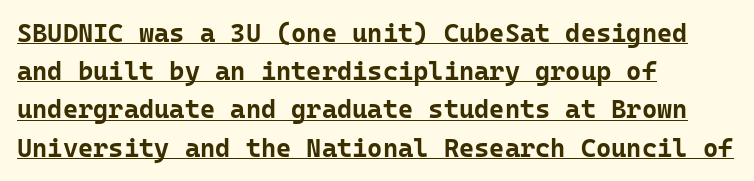
In CSS terms this would be text-align: left. The rendering uses a moderate line-height, typical for paragraphs. Standard letterfit; no display-style spreading of the glyphs. Strong, thick strokes mark this as bold type. The letters stand straight up with perfectly vertical stems.
